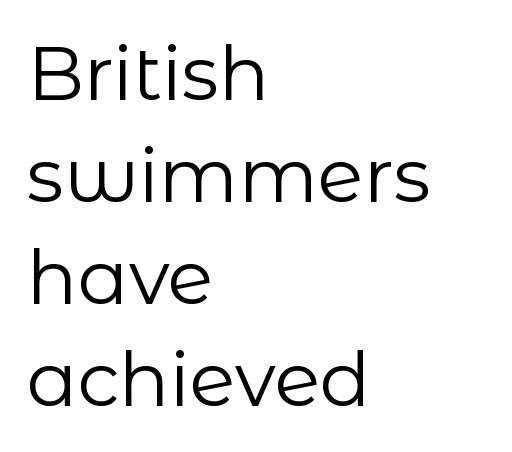
{"serif": "no", "italic": "no", "bold": "no", "weight": "regular", "width": "normal", "stroke_contrast": "low", "x_height": "medium", "monospaced": "no", "underline": "no", "align": "left", "line_spacing": "normal", "line_spacing_ratio": 1.36, "letter_spacing": "normal", "letter_spacing_em": 0.0, "glyph_px": 75}
